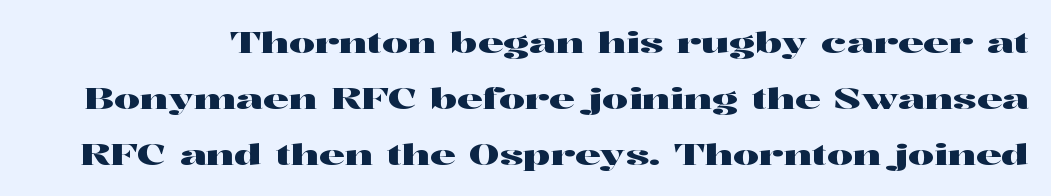
The image shows 29 px wide serif type, upright; set loose line spacing (1.93x), normal letter spacing, not underlined; high stroke contrast and a medium x-height.
